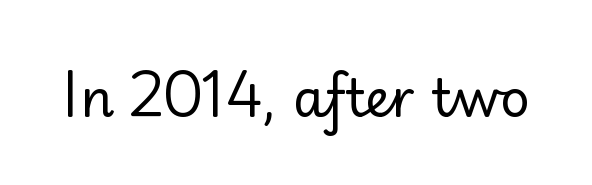
{"serif": "no", "italic": "no", "bold": "no", "weight": "regular", "width": "normal", "stroke_contrast": "low", "x_height": "small", "monospaced": "no", "underline": "no", "letter_spacing": "normal", "letter_spacing_em": 0.0, "glyph_px": 52}
